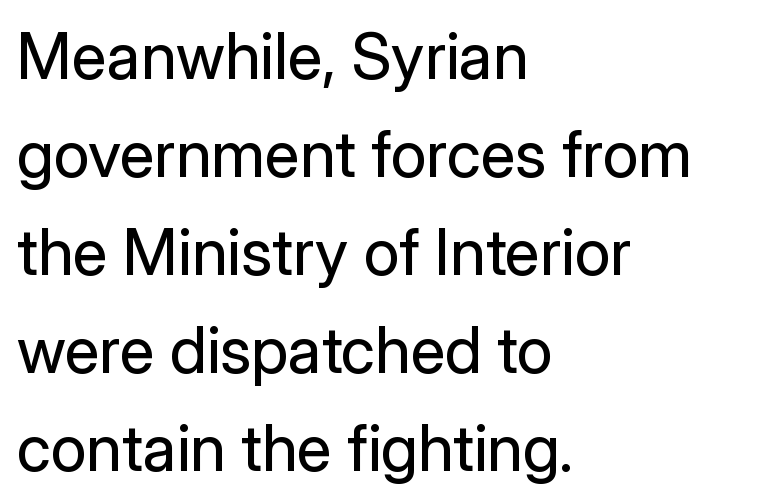
The image shows 64 px regular-weight sans-serif type, upright; set left-aligned, normal line spacing (1.53x), normal letter spacing, not underlined; low stroke contrast and a medium x-height.
